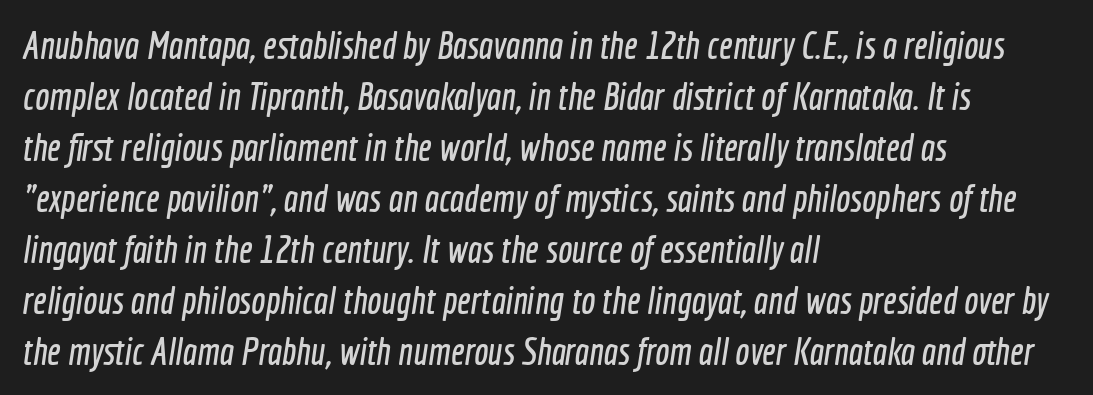
The image shows 38 px condensed sans-serif type; set left-aligned, normal line spacing (1.34x), normal letter spacing, not underlined; a medium x-height.
